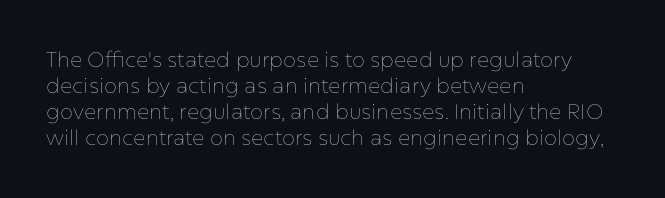
The typography opts for an upright posture over an oblique one. Unmarked baselines from the first word to the last. Students, note that the glyphs here touch the page at normal intervals. Which margin do the lines hug? The left one — the right edge is uneven. The typesetting does not lean heavy: it is not bold.
